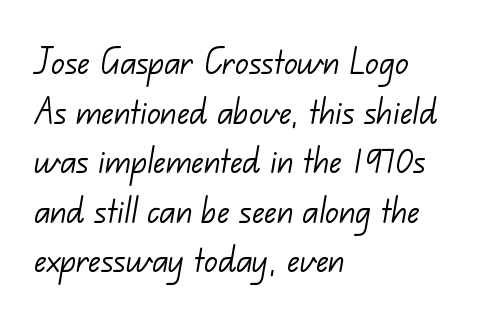
{"serif": "no", "bold": "no", "weight": "light", "width": "normal", "stroke_contrast": "low", "x_height": "small", "monospaced": "no", "underline": "no", "align": "left", "line_spacing_ratio": 1.21, "letter_spacing": "normal", "letter_spacing_em": 0.0, "glyph_px": 41}
